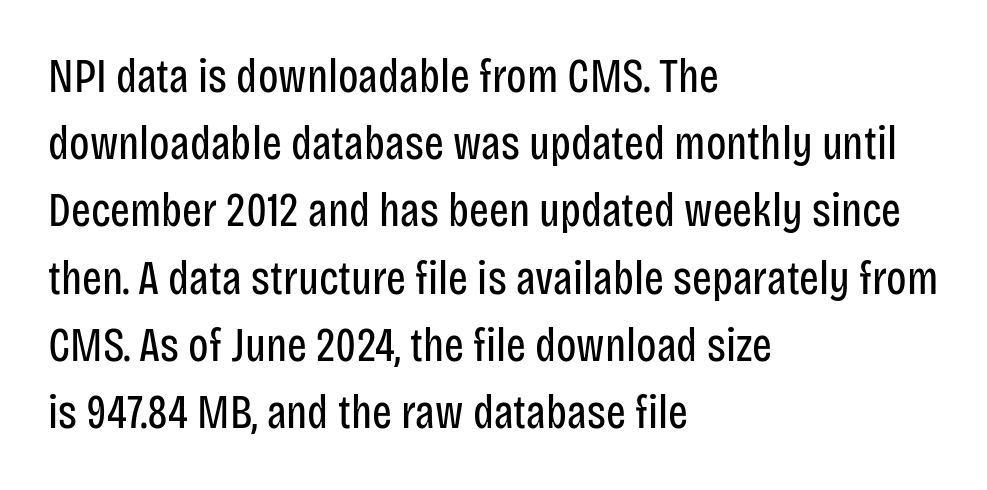
Q: Is the text bold? A: No.
Q: Is the text italic (slanted)? A: No, it is upright.
Q: Is the typeface a serif or a sans-serif typeface? A: Sans-serif.
Q: Is the text underlined? A: No.
Q: How is the paragraph aligned? A: Left-aligned.
Q: Is the spacing between letters normal or unusually wide? A: Normal.
Q: Is the spacing between lines tight, normal or loose? A: Normal.
Q: Width (condensed, normal, or wide)? A: Condensed.
Q: Stroke contrast? A: Low.
Q: x-height? A: Large.
Q: Monospaced? A: No.
